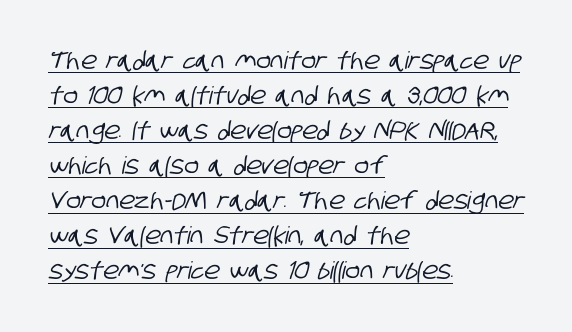
{"underline": "yes", "align": "left", "line_spacing": "normal", "line_spacing_ratio": 1.46, "letter_spacing": "normal", "letter_spacing_em": 0.0, "glyph_px": 24}
